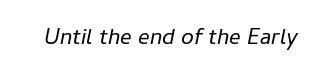
{"italic": "yes", "lean": "right", "slant_degrees": 11, "bold": "no", "underline": "no", "letter_spacing": "normal", "letter_spacing_em": 0.0, "glyph_px": 23}
